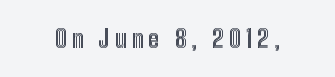
The glyphs are unaccompanied by any horizontal stroke below them. The line texture is sparse and dotted thanks to wide tracking. Every stem runs plumb, perpendicular to the baseline.
